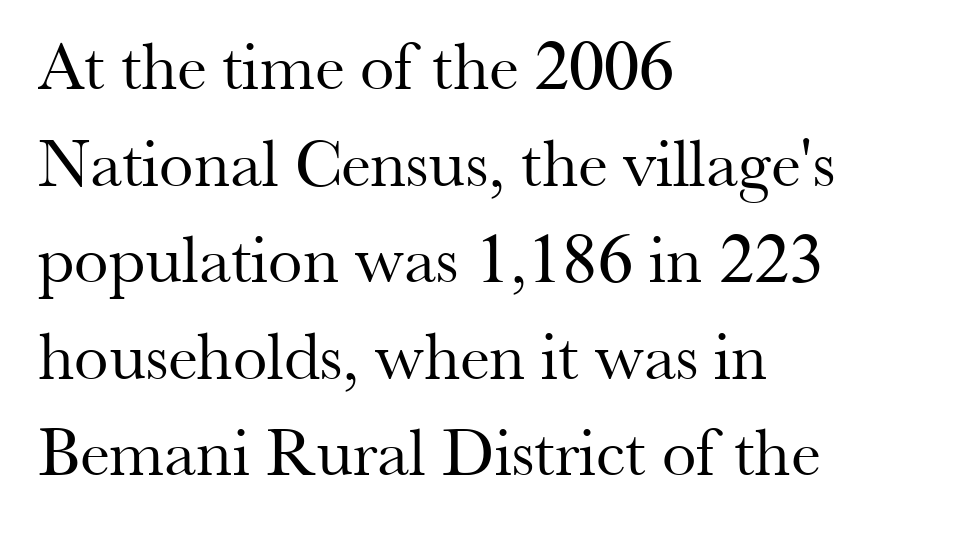
The image shows 69 px regular-weight serif type, upright; set left-aligned, normal line spacing (1.4x), normal letter spacing, not underlined; medium stroke contrast and a small x-height.
